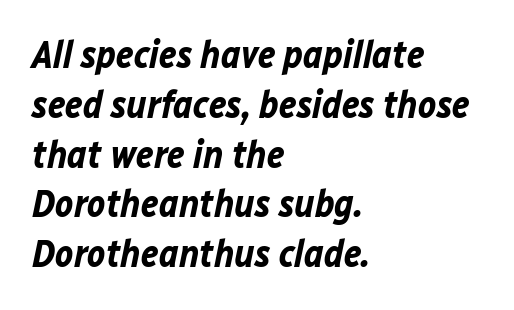
{"italic": "yes", "lean": "right", "slant_degrees": 12, "bold": "yes", "weight": "bold", "width": "normal", "stroke_contrast": "low", "x_height": "medium", "monospaced": "no", "underline": "no", "align": "left", "line_spacing": "normal", "line_spacing_ratio": 1.31, "letter_spacing": "normal", "letter_spacing_em": 0.0, "glyph_px": 38}
